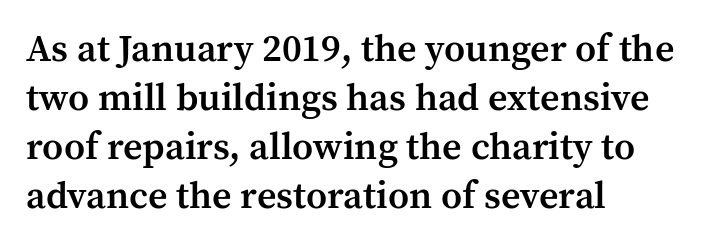
The image shows 38 px semibold serif type, upright; set left-aligned, normal line spacing (1.29x), normal letter spacing, not underlined; medium stroke contrast and a medium x-height.
